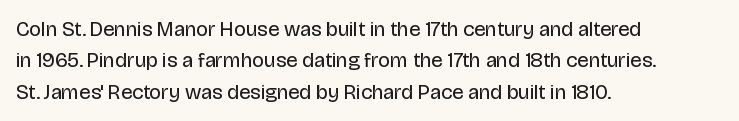
Each row of text sits above clean, open space. Italic? Not at all — the glyphs are vertical. Typeset ragged right — the left edge is the straight one. Each word holds together tightly as a unit, with standard inter-letter gaps. Interline gaps are of average width in this sample.
